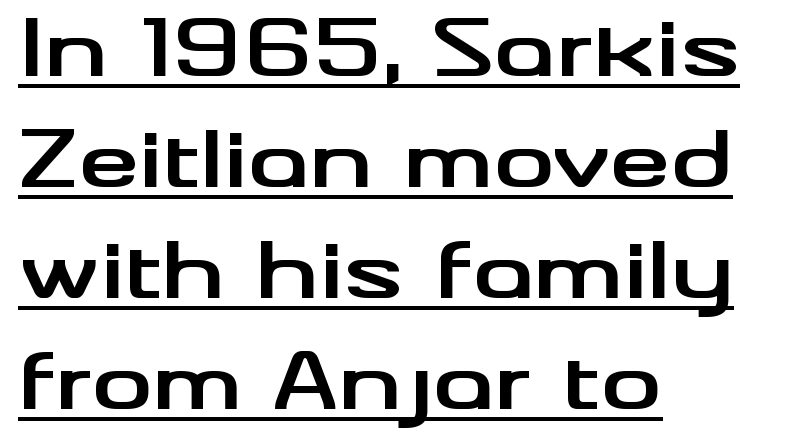
The image shows 77 px bold, wide sans-serif type, upright; set left-aligned, normal line spacing (1.44x), normal letter spacing, underlined; medium stroke contrast and a small x-height.
